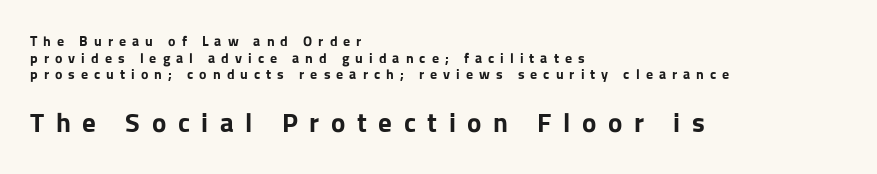
Q: Is the text bold? A: Yes.
Q: Is the text italic (slanted)? A: No, it is upright.
Q: Is the text underlined? A: No.
Q: How is the paragraph aligned? A: Left-aligned.
Q: Is the spacing between letters normal or unusually wide? A: Unusually wide.
Q: Which block of text is set in a larger size, the first (top) or the second (bottom)? A: The second (bottom) one.
